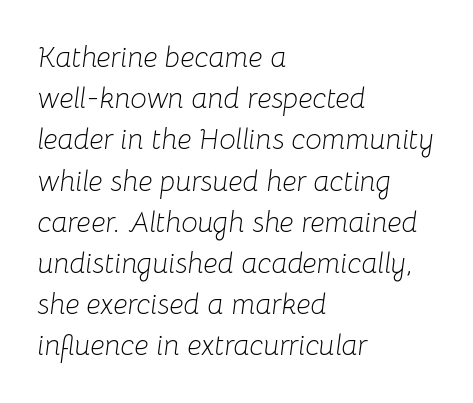
The image shows 29 px light type, italic (leaning right); set left-aligned, normal line spacing (1.42x), normal letter spacing, not underlined; low stroke contrast and a medium x-height.
